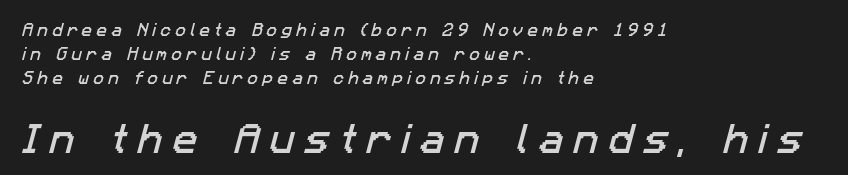
The passage shown is typed in a proportional face where columns would drift. Observe the wide spacing: letters keep a clear distance from each other. The more generous point size was reserved for the lower chunk. The lines are quadded left.
